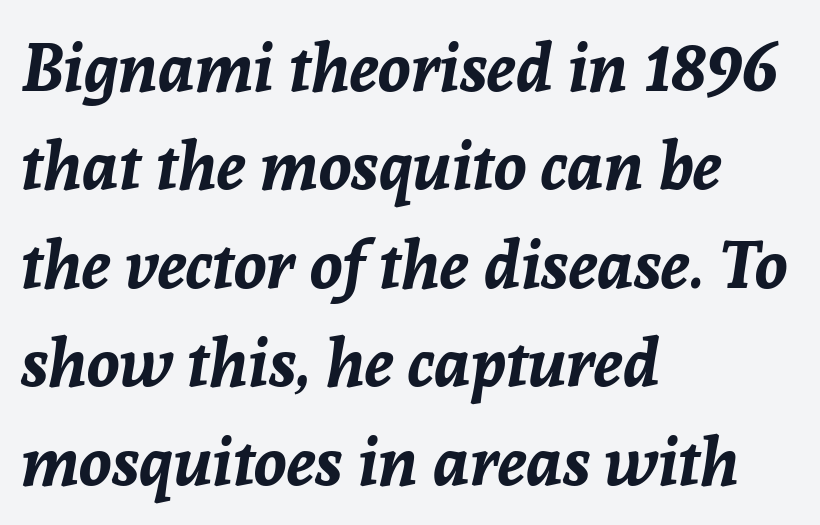
Q: Is the text bold? A: Yes.
Q: Is the text italic (slanted)? A: Yes, it leans right by about 8 degrees.
Q: Is the text underlined? A: No.
Q: How is the paragraph aligned? A: Left-aligned.
Q: Is the spacing between letters normal or unusually wide? A: Normal.
Q: Is the spacing between lines tight, normal or loose? A: Normal.
Q: Width (condensed, normal, or wide)? A: Normal.
Q: Stroke contrast? A: Low.
Q: x-height? A: Medium.
Q: Monospaced? A: No.
